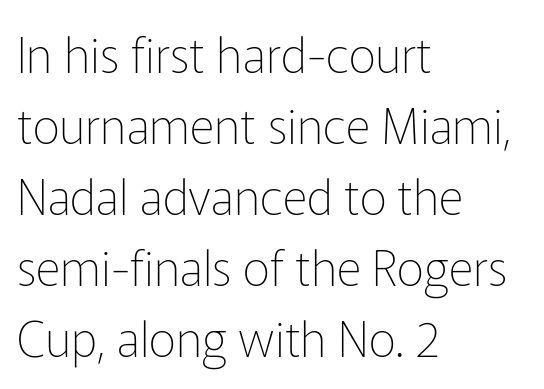
Q: Is the text bold? A: No.
Q: Is the text italic (slanted)? A: No, it is upright.
Q: Is the typeface a serif or a sans-serif typeface? A: Sans-serif.
Q: Is the text underlined? A: No.
Q: How is the paragraph aligned? A: Left-aligned.
Q: Is the spacing between letters normal or unusually wide? A: Normal.
Q: Is the spacing between lines tight, normal or loose? A: Normal.
Q: Width (condensed, normal, or wide)? A: Normal.
Q: Stroke contrast? A: Low.
Q: x-height? A: Medium.
Q: Monospaced? A: No.
